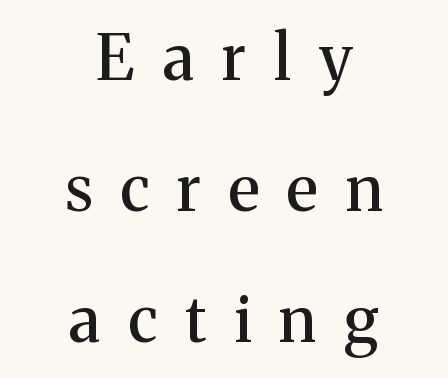
Q: Is the text italic (slanted)? A: No, it is upright.
Q: Is the typeface a serif or a sans-serif typeface? A: Serif.
Q: Is the text underlined? A: No.
Q: How is the paragraph aligned? A: Centered.
Q: Is the spacing between letters normal or unusually wide? A: Unusually wide.
Q: Is the spacing between lines tight, normal or loose? A: Loose.
Q: Width (condensed, normal, or wide)? A: Normal.
Q: Stroke contrast? A: Medium.
Q: x-height? A: Medium.
Q: Monospaced? A: No.
